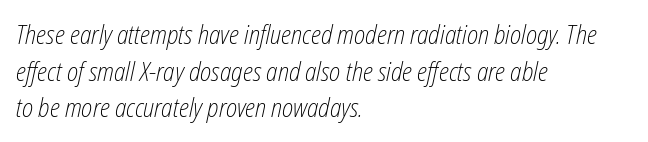
Q: Is the text bold? A: No.
Q: Is the text italic (slanted)? A: Yes, it leans right by about 12 degrees.
Q: Is the text underlined? A: No.
Q: How is the paragraph aligned? A: Left-aligned.
Q: Is the spacing between letters normal or unusually wide? A: Normal.
Q: Is the spacing between lines tight, normal or loose? A: Normal.
